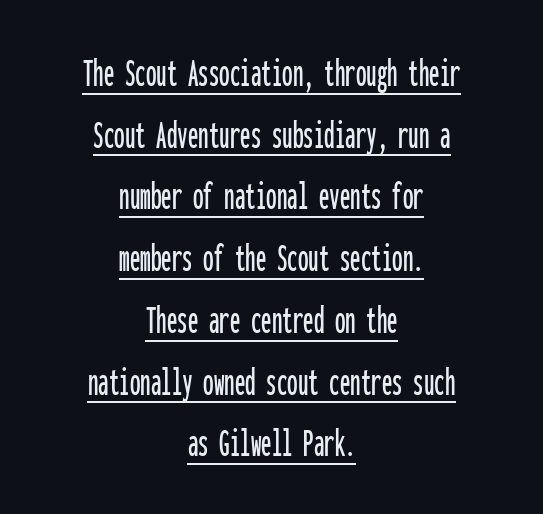
{"serif": "no", "italic": "no", "width": "condensed", "stroke_contrast": "low", "x_height": "medium", "monospaced": "yes", "underline": "yes", "align": "center", "line_spacing": "normal", "line_spacing_ratio": 1.47, "letter_spacing": "normal", "letter_spacing_em": 0.0, "glyph_px": 42}
